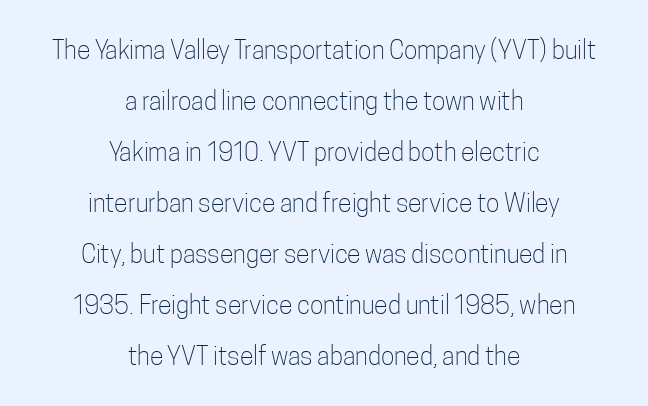
The image shows 25 px text type, upright; set centered, loose line spacing (2.04x), normal letter spacing, not underlined.
